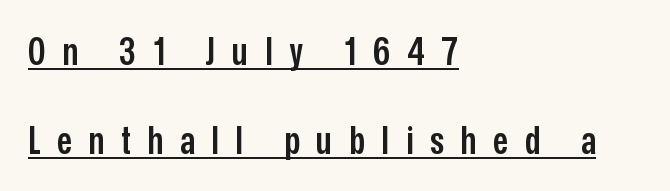
Q: Is the text bold? A: Semi-bold.
Q: Is the text italic (slanted)? A: No, it is upright.
Q: Is the typeface a serif or a sans-serif typeface? A: Sans-serif.
Q: Is the text underlined? A: Yes.
Q: How is the paragraph aligned? A: Left-aligned.
Q: Is the spacing between letters normal or unusually wide? A: Unusually wide.
Q: Is the spacing between lines tight, normal or loose? A: Loose.
Q: Width (condensed, normal, or wide)? A: Condensed.
Q: Stroke contrast? A: Low.
Q: x-height? A: Medium.
Q: Monospaced? A: No.
